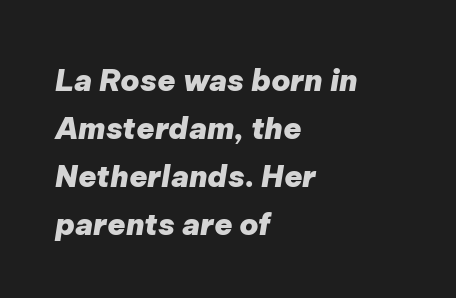
Between one letter and the next there's only the usual sliver of space. Is the block centered? No — it sits flush against the left margin. Posture: slanted. Varying glyph widths throughout — classic text-font behaviour.
